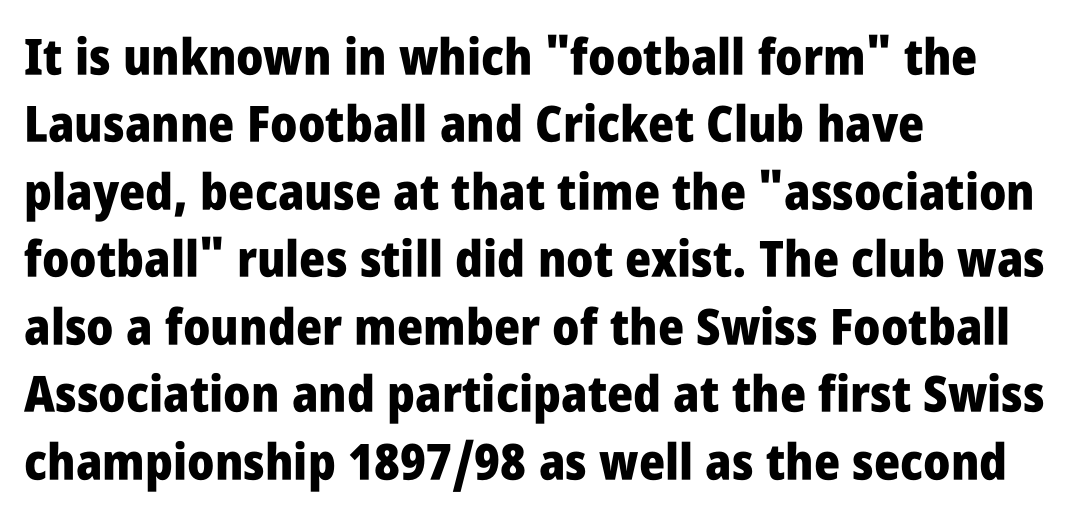
Q: Is the text bold? A: Yes.
Q: Is the text italic (slanted)? A: No, it is upright.
Q: Is the typeface a serif or a sans-serif typeface? A: Sans-serif.
Q: Is the text underlined? A: No.
Q: How is the paragraph aligned? A: Left-aligned.
Q: Is the spacing between letters normal or unusually wide? A: Normal.
Q: Is the spacing between lines tight, normal or loose? A: Normal.
Q: Width (condensed, normal, or wide)? A: Condensed.
Q: Stroke contrast? A: Low.
Q: x-height? A: Large.
Q: Monospaced? A: No.
